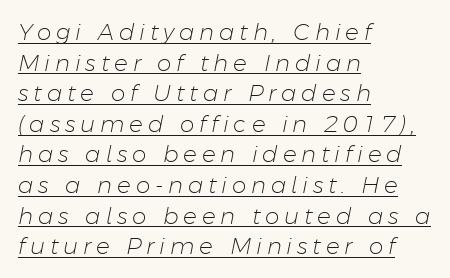
Q: Is the text bold? A: No.
Q: Is the text italic (slanted)? A: Yes, it leans right by about 11 degrees.
Q: Is the text underlined? A: Yes.
Q: How is the paragraph aligned? A: Left-aligned.
Q: Is the spacing between letters normal or unusually wide? A: Unusually wide.
Q: Is the spacing between lines tight, normal or loose? A: Normal.
